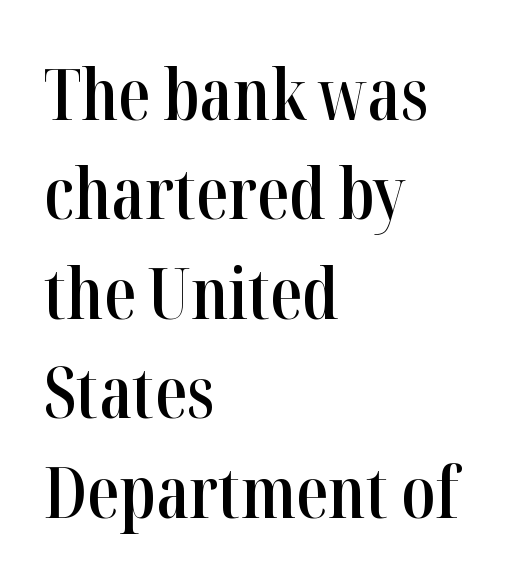
{"serif": "yes", "italic": "no", "bold": "semi", "weight": "semibold", "width": "condensed", "stroke_contrast": "high", "x_height": "medium", "monospaced": "no", "underline": "no", "align": "left", "line_spacing": "normal", "line_spacing_ratio": 1.4, "letter_spacing": "normal", "letter_spacing_em": 0.0, "glyph_px": 71}
